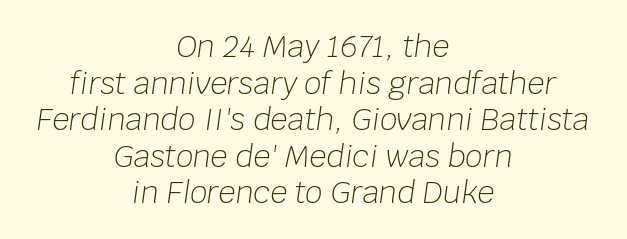
Q: Is the text bold? A: No.
Q: Is the text italic (slanted)? A: Yes, it leans right by about 8 degrees.
Q: Is the text underlined? A: No.
Q: How is the paragraph aligned? A: Centered.
Q: Is the spacing between letters normal or unusually wide? A: Normal.
Q: Width (condensed, normal, or wide)? A: Normal.
Q: Stroke contrast? A: Low.
Q: x-height? A: Large.
Q: Monospaced? A: No.
